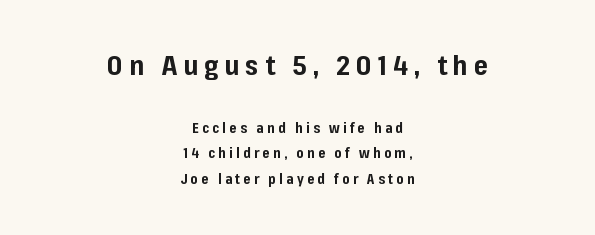
Q: Is the text bold? A: Yes.
Q: Is the text italic (slanted)? A: No, it is upright.
Q: Is the text underlined? A: No.
Q: How is the paragraph aligned? A: Centered.
Q: Is the spacing between letters normal or unusually wide? A: Unusually wide.
Q: Which block of text is set in a larger size, the first (top) or the second (bottom)? A: The first (top) one.
